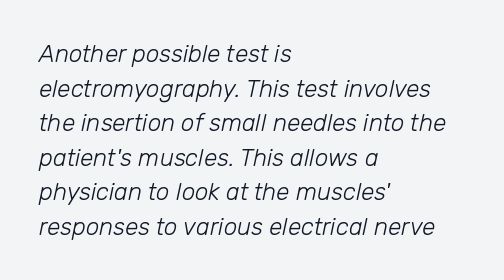
Vertical spacing — default. There is no visible air inserted between adjacent glyphs. Leftover space on each line is placed entirely after the last word. An italicized treatment has been applied to the whole sample. Weight: regular or lighter.
